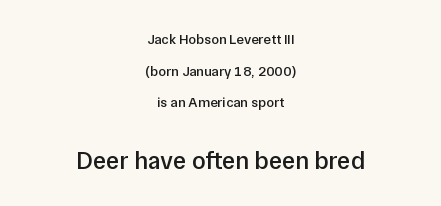
{"italic": "no", "bold": "semi", "underline": "no", "align": "center", "line_spacing": "loose", "line_spacing_ratio": 2.26, "letter_spacing": "normal", "letter_spacing_em": 0.0, "larger_block": "second", "size_ratio": 1.79, "glyph_px": 25}
